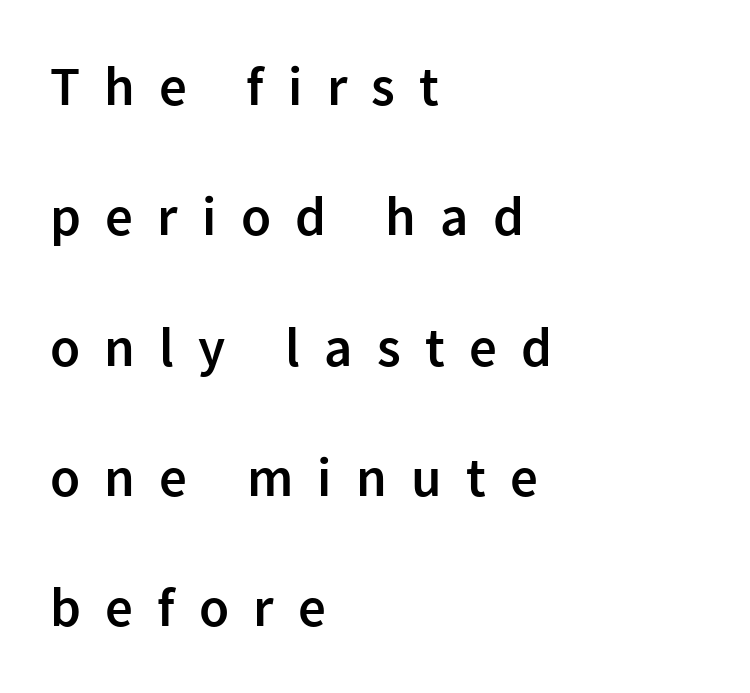
Between one letter and the next there's a generous, obvious gap. These lines stand farther apart than default settings would place them. The strip under each line holds only bare page. Students, this is semibold: more ink than regular, less than bold. The letters stand upright; this is a roman face. Regarding serifs, this sample does without them.
